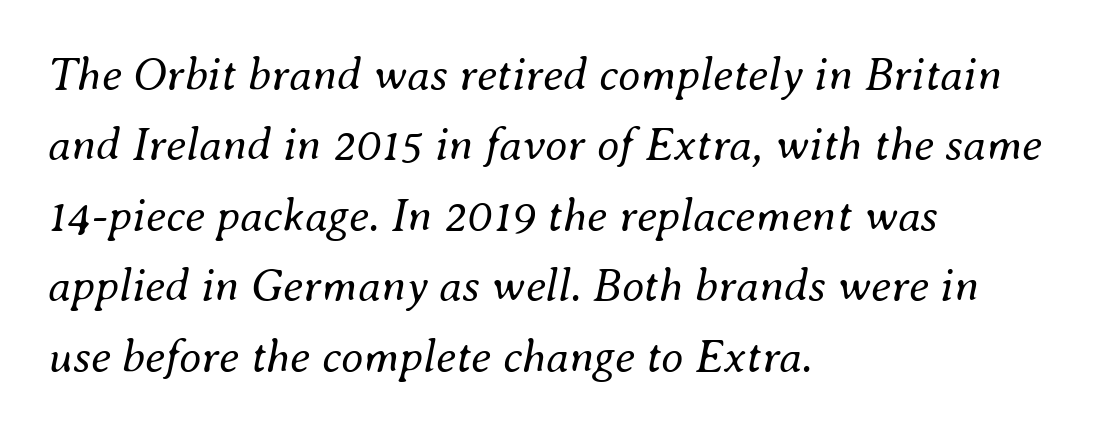
The image shows 46 px regular-weight type, italic (leaning right); set left-aligned, normal line spacing (1.53x), normal letter spacing, not underlined; medium stroke contrast and a small x-height.
